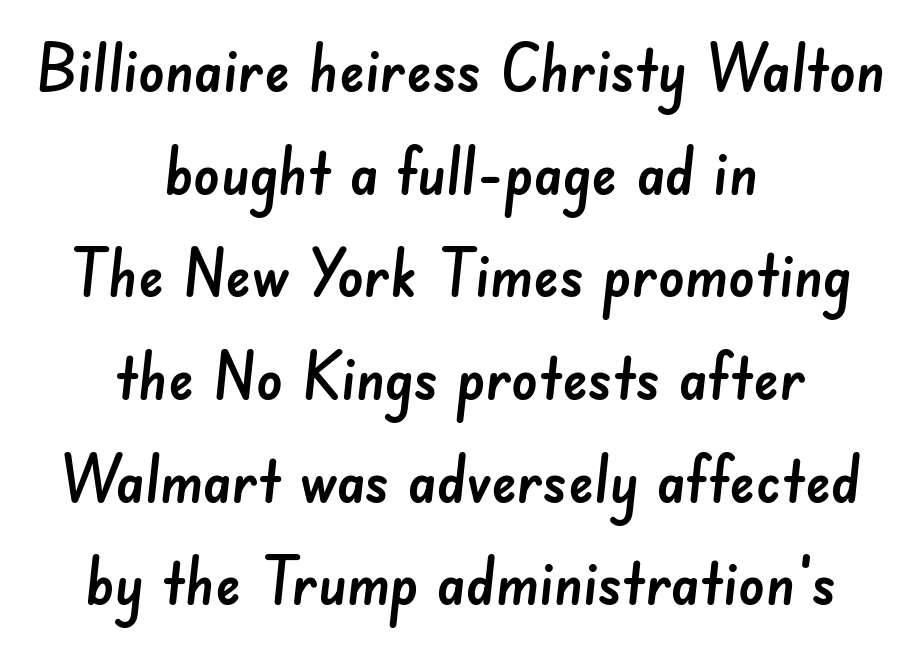
Q: Is the typeface a serif or a sans-serif typeface? A: Sans-serif.
Q: Is the text underlined? A: No.
Q: How is the paragraph aligned? A: Centered.
Q: Is the spacing between letters normal or unusually wide? A: Normal.
Q: Is the spacing between lines tight, normal or loose? A: Normal.
Q: Width (condensed, normal, or wide)? A: Normal.
Q: Stroke contrast? A: Low.
Q: x-height? A: Small.
Q: Monospaced? A: No.
